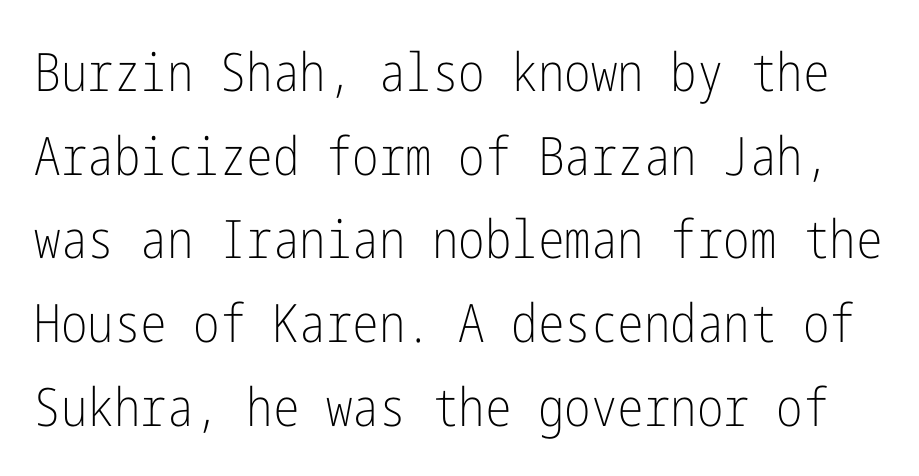
The image shows 53 px light, condensed sans-serif type, upright; set normal line spacing (1.58x), normal letter spacing, not underlined; low stroke contrast and a medium x-height.
